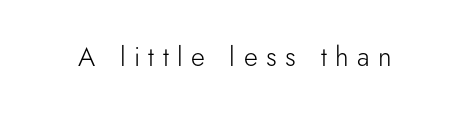
{"italic": "no", "bold": "no", "underline": "no", "letter_spacing": "wide", "letter_spacing_em": 0.31, "glyph_px": 27}
